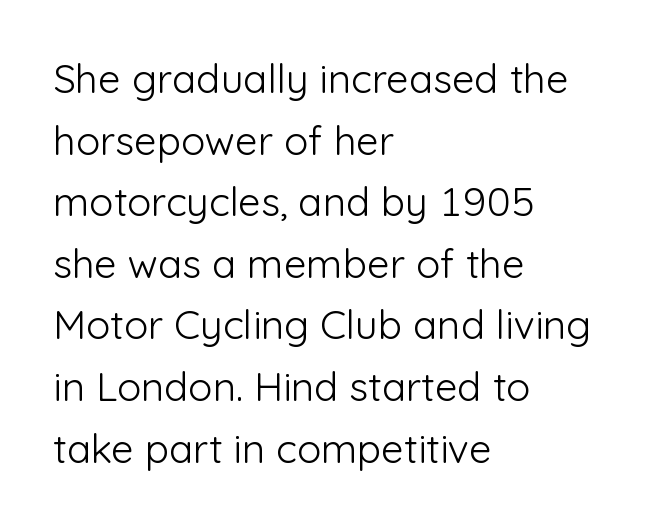
Q: Is the text bold? A: No.
Q: Is the text italic (slanted)? A: No, it is upright.
Q: Is the typeface a serif or a sans-serif typeface? A: Sans-serif.
Q: Is the text underlined? A: No.
Q: How is the paragraph aligned? A: Left-aligned.
Q: Is the spacing between letters normal or unusually wide? A: Normal.
Q: Is the spacing between lines tight, normal or loose? A: Normal.
Q: Width (condensed, normal, or wide)? A: Normal.
Q: Stroke contrast? A: Low.
Q: x-height? A: Medium.
Q: Monospaced? A: No.
